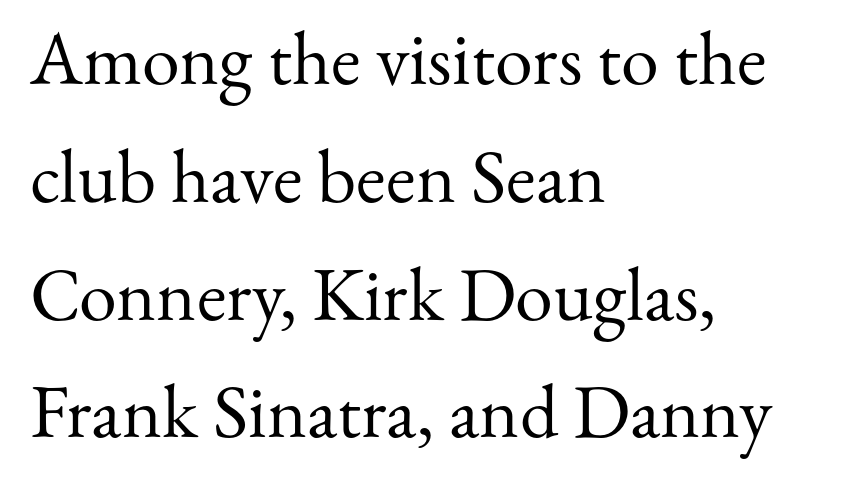
Is this a sans? No — the strokes have serifs. The specimen reads as upright at a glance. The baseline area is clear. Unbolded letterforms with no extra heft. Characters follow at the spacing the type designer built in. One glance says typical: line gaps are just what's usual.
